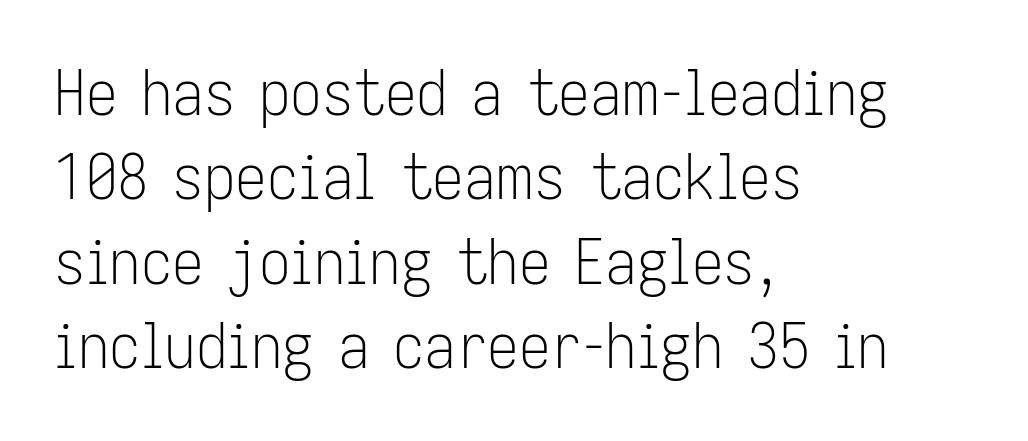
The image shows 63 px light, condensed sans-serif type, upright; set left-aligned, normal line spacing (1.34x), normal letter spacing, not underlined; low stroke contrast and a medium x-height.
